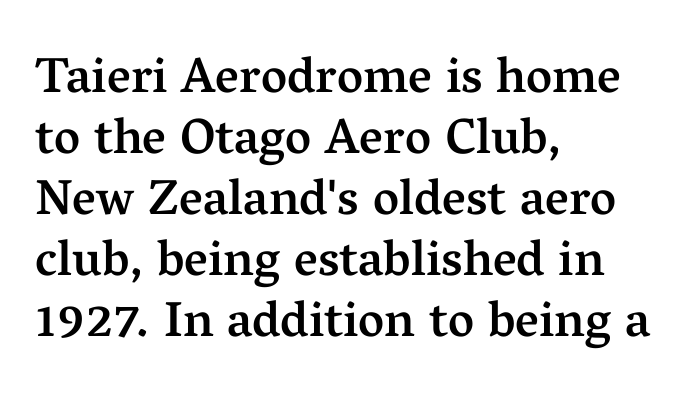
{"serif": "yes", "italic": "no", "bold": "semi", "weight": "semibold", "width": "normal", "stroke_contrast": "medium", "x_height": "medium", "monospaced": "no", "underline": "no", "align": "left", "line_spacing_ratio": 1.22, "letter_spacing": "normal", "letter_spacing_em": 0.0, "glyph_px": 50}
